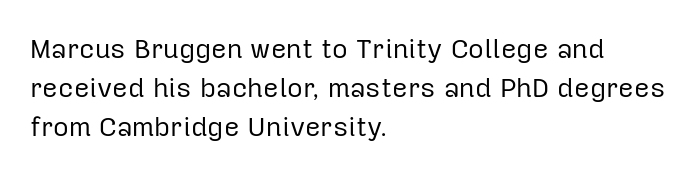
Q: Is the text bold? A: No.
Q: Is the text italic (slanted)? A: No, it is upright.
Q: Is the text underlined? A: No.
Q: How is the paragraph aligned? A: Left-aligned.
Q: Is the spacing between letters normal or unusually wide? A: Normal.
Q: Is the spacing between lines tight, normal or loose? A: Normal.
